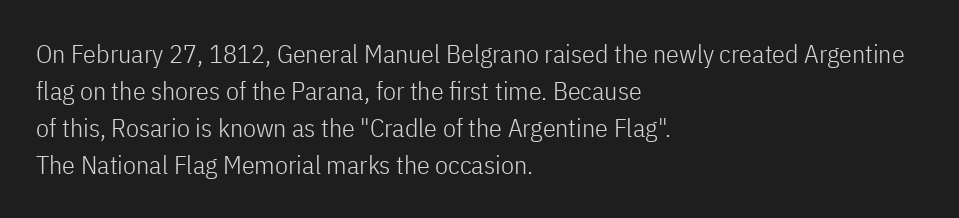
The image shows 26 px text type, upright; set left-aligned, normal line spacing (1.42x), normal letter spacing, not underlined.
